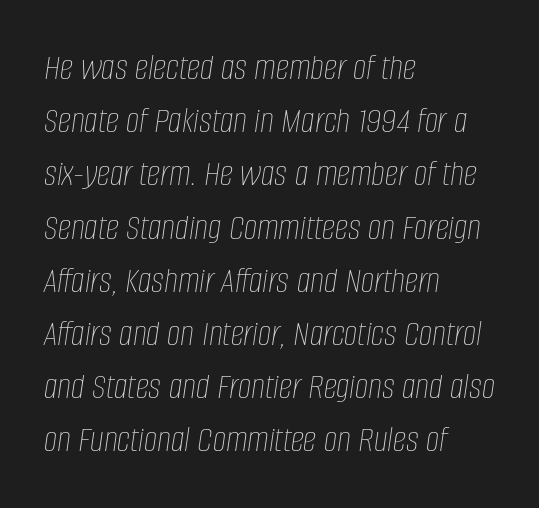
The image shows 38 px thin, condensed type, italic (leaning right); set left-aligned, normal line spacing (1.4x), normal letter spacing, not underlined; low stroke contrast and a large x-height.
